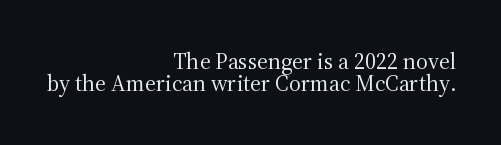
The image shows 23 px text type, upright; set right-aligned, tight line spacing (0.97x), normal letter spacing, not underlined.
